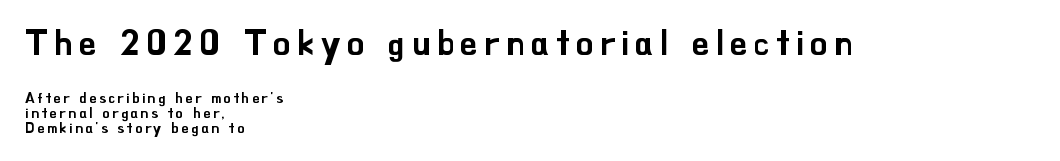
The image shows 34 px sans-serif type, upright; set left-aligned, tight line spacing (1.1x), not underlined; the first (top) block is 2.43x larger; low stroke contrast and a small x-height.
